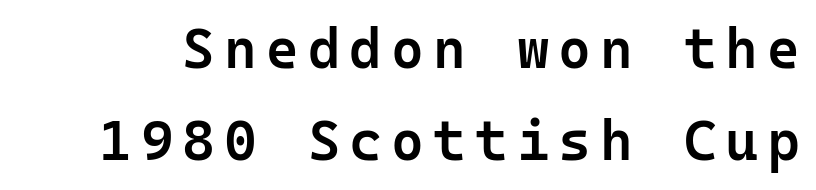
The image shows 56 px semibold sans-serif type, upright, monospaced; set normal line spacing (1.64x), not underlined; low stroke contrast and a medium x-height.
